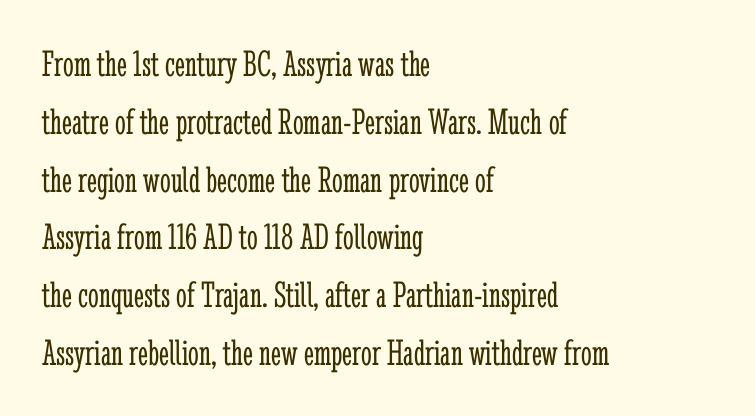
The image shows 38 px light, condensed serif type, upright; set left-aligned, normal line spacing (1.52x), normal letter spacing, not underlined; low stroke contrast and a medium x-height.
